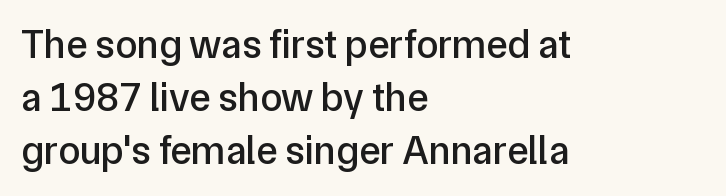
Words appear dense and cohesive because spacing is normal. Beneath every word, the page is bare. This is the regular roman posture of the typeface. A student would call this left alignment; a typographer would say flush left, rag right. Note: no serifs on the glyphs. Varying glyph widths throughout — classic text-font behaviour.
